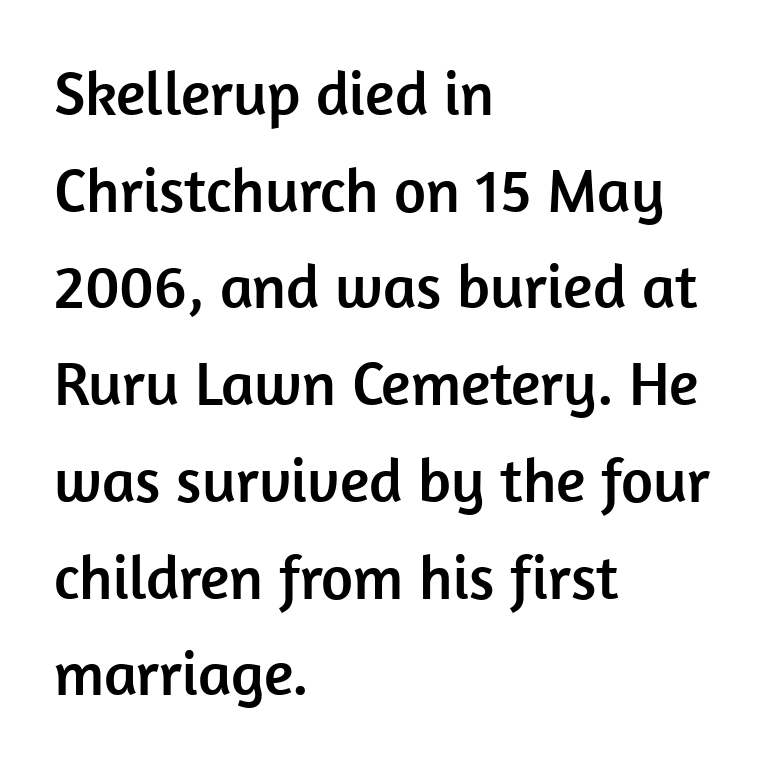
Q: Is the text italic (slanted)? A: No, it is upright.
Q: Is the typeface a serif or a sans-serif typeface? A: Sans-serif.
Q: Is the text underlined? A: No.
Q: How is the paragraph aligned? A: Left-aligned.
Q: Is the spacing between letters normal or unusually wide? A: Normal.
Q: Is the spacing between lines tight, normal or loose? A: Normal.
Q: Width (condensed, normal, or wide)? A: Normal.
Q: Stroke contrast? A: Low.
Q: x-height? A: Medium.
Q: Monospaced? A: No.
